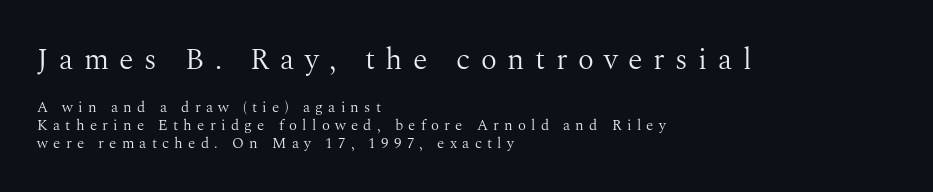
The image shows 30 px light serif type, upright; set left-aligned, line spacing 1.18x, unusually wide letter spacing (+0.35 em), not underlined; the first (top) block is 2.0x larger; medium stroke contrast and a medium x-height.
